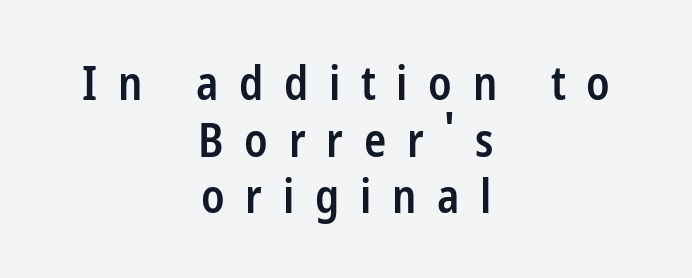
Q: Is the text bold? A: Semi-bold.
Q: Is the text italic (slanted)? A: No, it is upright.
Q: Is the typeface a serif or a sans-serif typeface? A: Sans-serif.
Q: Is the text underlined? A: No.
Q: How is the paragraph aligned? A: Centered.
Q: Is the spacing between letters normal or unusually wide? A: Unusually wide.
Q: Width (condensed, normal, or wide)? A: Condensed.
Q: Stroke contrast? A: Low.
Q: x-height? A: Medium.
Q: Monospaced? A: No.
